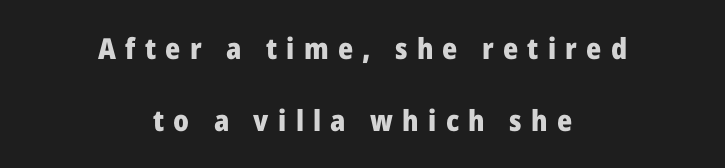
This sample trades compactness for vertical openness between lines. Bold? Absolutely — the strokes are thick and heavy. Italic: no, the glyphs are upright roman. Type style note: lacks serifs.
